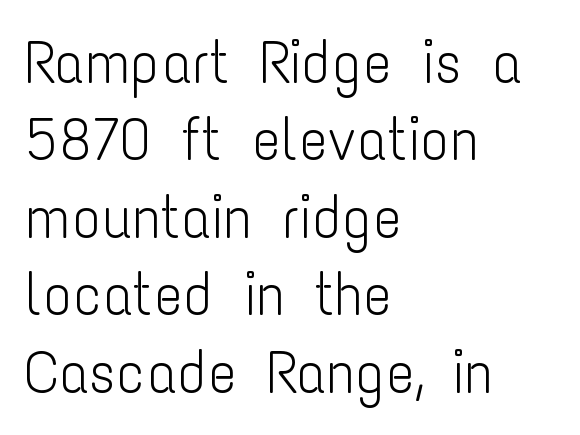
Q: Is the text bold? A: No.
Q: Is the text italic (slanted)? A: No, it is upright.
Q: Is the typeface a serif or a sans-serif typeface? A: Sans-serif.
Q: Is the text underlined? A: No.
Q: How is the paragraph aligned? A: Left-aligned.
Q: Is the spacing between letters normal or unusually wide? A: Normal.
Q: Is the spacing between lines tight, normal or loose? A: Normal.
Q: Width (condensed, normal, or wide)? A: Condensed.
Q: Stroke contrast? A: Low.
Q: x-height? A: Medium.
Q: Monospaced? A: No.
